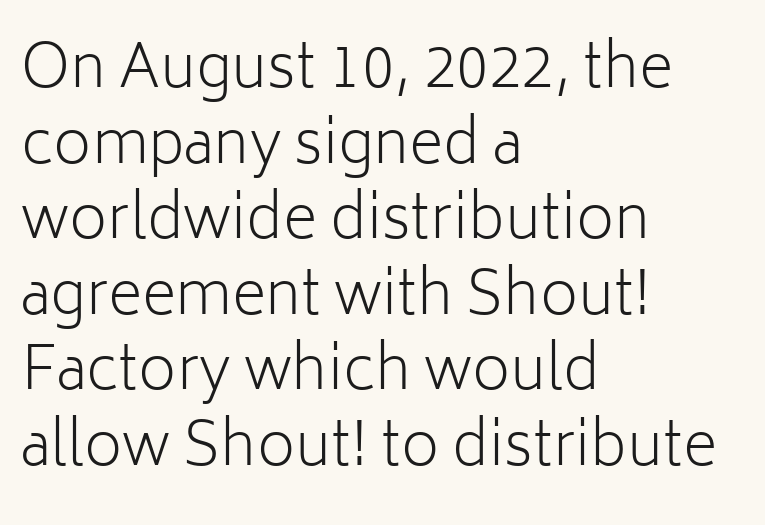
The image shows 59 px light sans-serif type, upright; set left-aligned, normal line spacing (1.28x), normal letter spacing, not underlined; low stroke contrast and a medium x-height.
